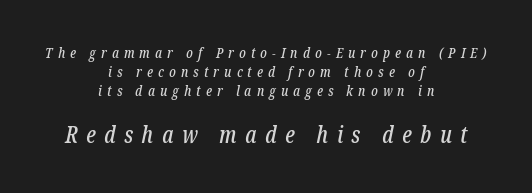
The image shows 23 px text type, italic (leaning right); set centered, normal line spacing (1.34x), unusually wide letter spacing (+0.37 em), not underlined; the second (bottom) block is 1.64x larger.
